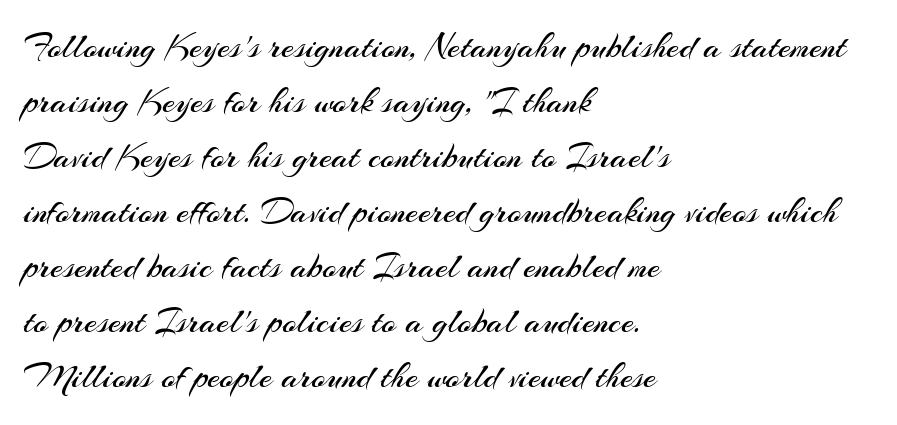
The image shows 36 px regular-weight sans-serif type; set left-aligned, normal line spacing (1.53x), normal letter spacing, not underlined; medium stroke contrast and a small x-height.
